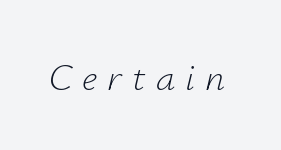
The image shows 39 px light type, italic (leaning right); set unusually wide letter spacing (+0.26 em), not underlined; low stroke contrast and a small x-height.
